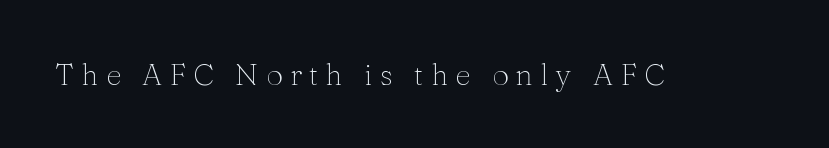
Q: Is the text bold? A: No.
Q: Is the text italic (slanted)? A: No, it is upright.
Q: Is the typeface a serif or a sans-serif typeface? A: Serif.
Q: Is the text underlined? A: No.
Q: Is the spacing between letters normal or unusually wide? A: Unusually wide.
Q: Width (condensed, normal, or wide)? A: Normal.
Q: Stroke contrast? A: Medium.
Q: x-height? A: Medium.
Q: Monospaced? A: No.
